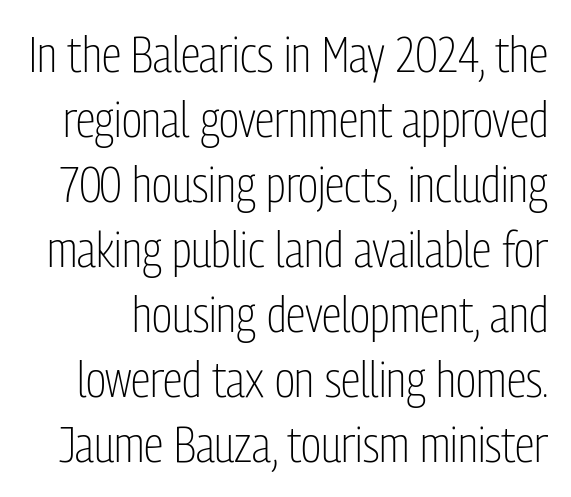
Q: Is the text bold? A: No.
Q: Is the text italic (slanted)? A: No, it is upright.
Q: Is the typeface a serif or a sans-serif typeface? A: Sans-serif.
Q: Is the text underlined? A: No.
Q: Is the spacing between letters normal or unusually wide? A: Normal.
Q: Is the spacing between lines tight, normal or loose? A: Normal.
Q: Width (condensed, normal, or wide)? A: Condensed.
Q: Stroke contrast? A: Low.
Q: x-height? A: Medium.
Q: Monospaced? A: No.
